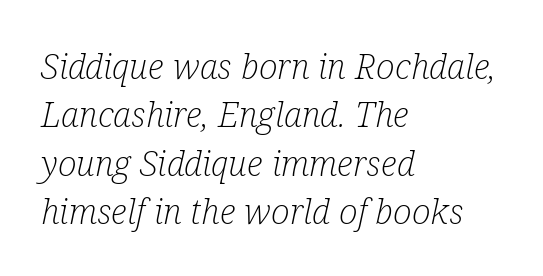
The image shows 35 px light, condensed serif type, italic (leaning right); set left-aligned, normal line spacing (1.38x), normal letter spacing, not underlined; low stroke contrast and a medium x-height.
